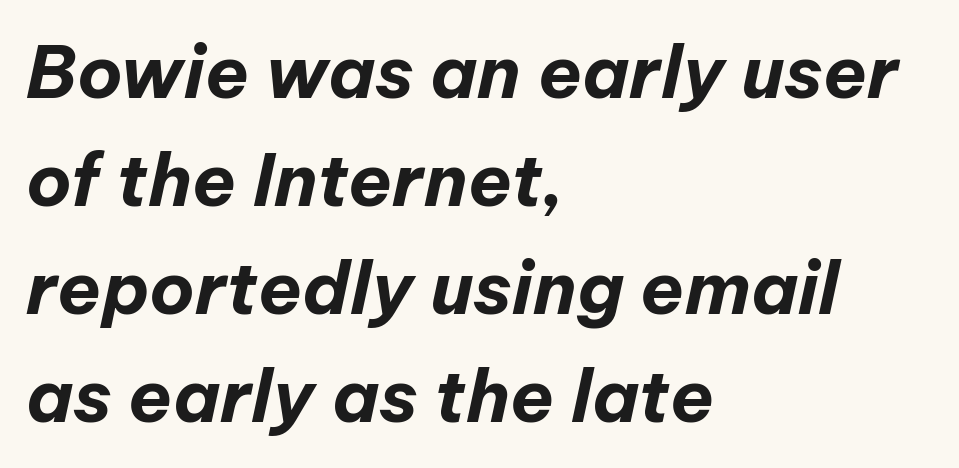
{"italic": "yes", "lean": "right", "slant_degrees": 12, "bold": "yes", "weight": "bold", "width": "normal", "stroke_contrast": "low", "x_height": "medium", "monospaced": "no", "underline": "no", "align": "left", "line_spacing": "normal", "line_spacing_ratio": 1.5, "letter_spacing": "normal", "letter_spacing_em": 0.0, "glyph_px": 72}
